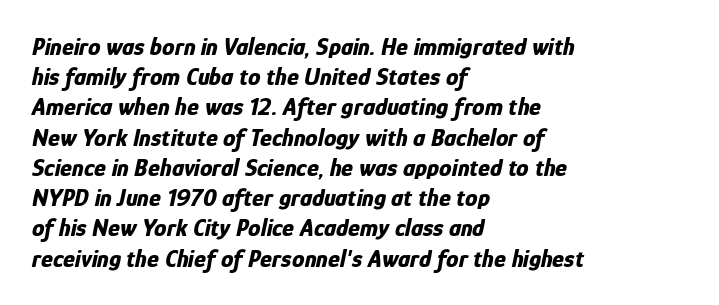
Nobody drew a line under any word here. Yep, that's italic — everything's leaning. Students, note that the glyphs here touch the page at normal intervals. I'd describe the lettering as bold — thick and assertive. Does the copy run flush right? No — it runs flush left.
